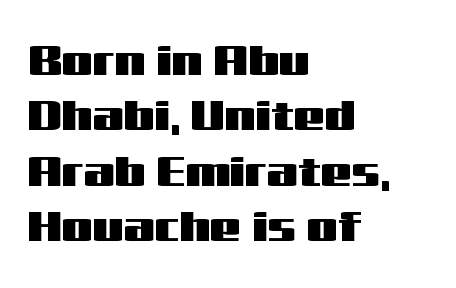
One-word summary of the alignment: left. These lines are rendered in a variable-pitch font. Regarding leading, the lines here are spaced in the standard way. No word sits above an underline. Is the letter spacing exaggerated? No — it looks like the ordinary default.
